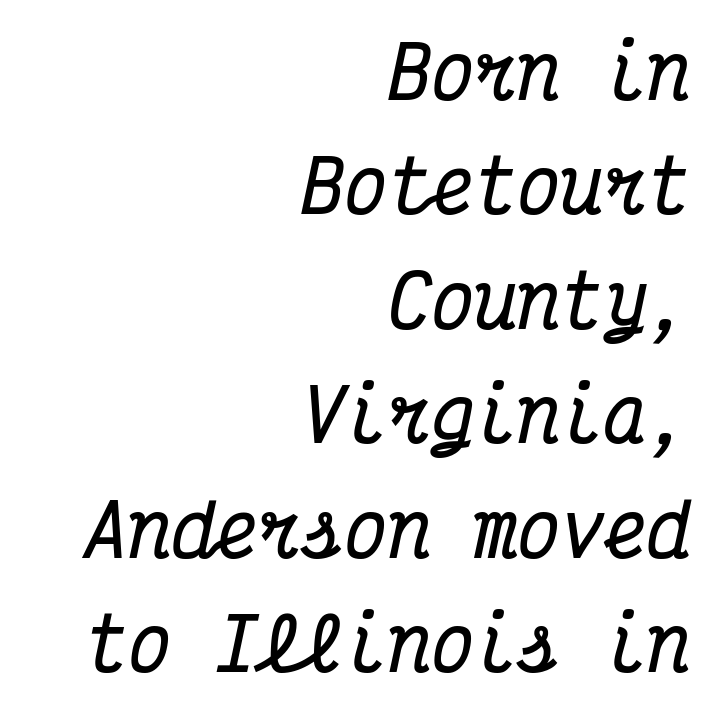
The image shows 72 px bold, condensed serif type, italic (leaning right), monospaced; set right-aligned, normal line spacing (1.59x), normal letter spacing, not underlined; medium stroke contrast and a medium x-height.
